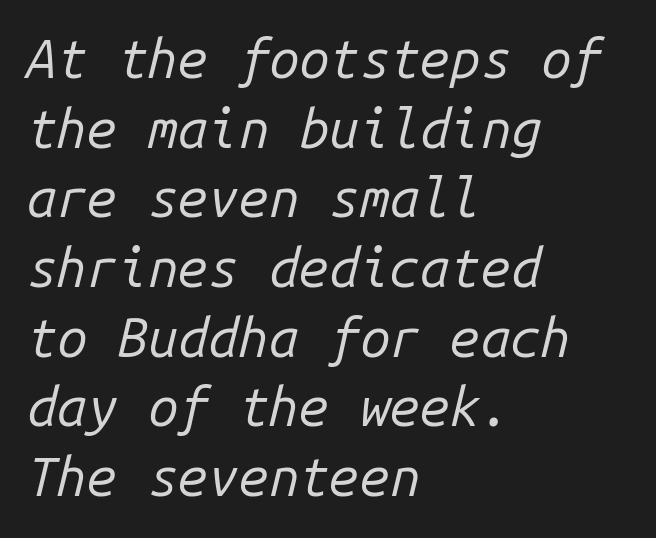
Q: Is the text bold? A: No.
Q: Is the text italic (slanted)? A: Yes, it leans right by about 14 degrees.
Q: Is the text underlined? A: No.
Q: How is the paragraph aligned? A: Left-aligned.
Q: Is the spacing between letters normal or unusually wide? A: Normal.
Q: Is the spacing between lines tight, normal or loose? A: Normal.
Q: Width (condensed, normal, or wide)? A: Normal.
Q: Stroke contrast? A: Low.
Q: x-height? A: Medium.
Q: Monospaced? A: Yes.
